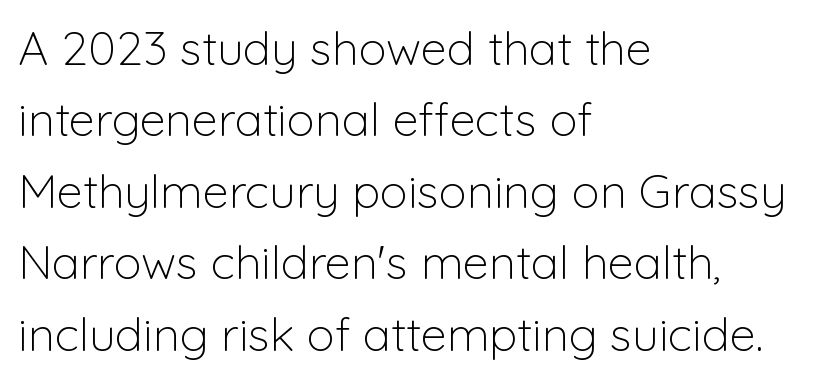
{"serif": "no", "italic": "no", "bold": "no", "weight": "light", "width": "normal", "stroke_contrast": "low", "x_height": "medium", "monospaced": "no", "underline": "no", "align": "left", "line_spacing": "normal", "line_spacing_ratio": 1.52, "letter_spacing": "normal", "letter_spacing_em": 0.0, "glyph_px": 47}
